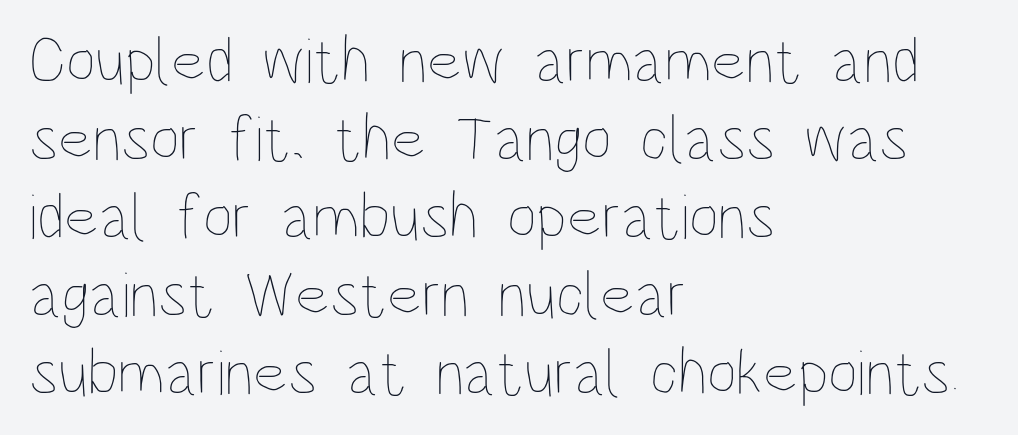
What stands out about the letter spacing? Nothing — it is the standard amount. In CSS terms this would be text-align: left. Each letter keeps its own natural width here, so spacing adapts to shape. Letters rest on an invisible, unmarked baseline.
